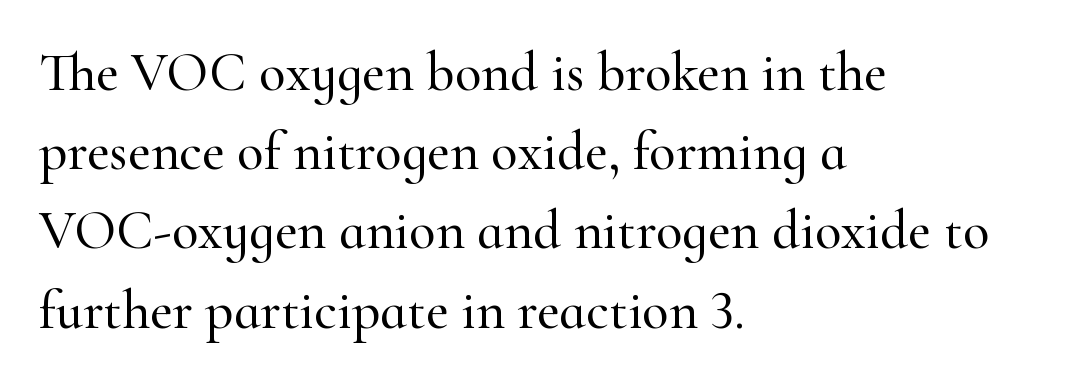
Is this a fixed-width face? No — the glyphs have proportional, varying widths. Each word holds together tightly as a unit, with standard inter-letter gaps. You can tell it's not italic because the verticals are truly vertical. These lines stack with their left ends in a neat column. Anything drawn beneath the words? Only blank space. These lines are composed in type with serifs.
